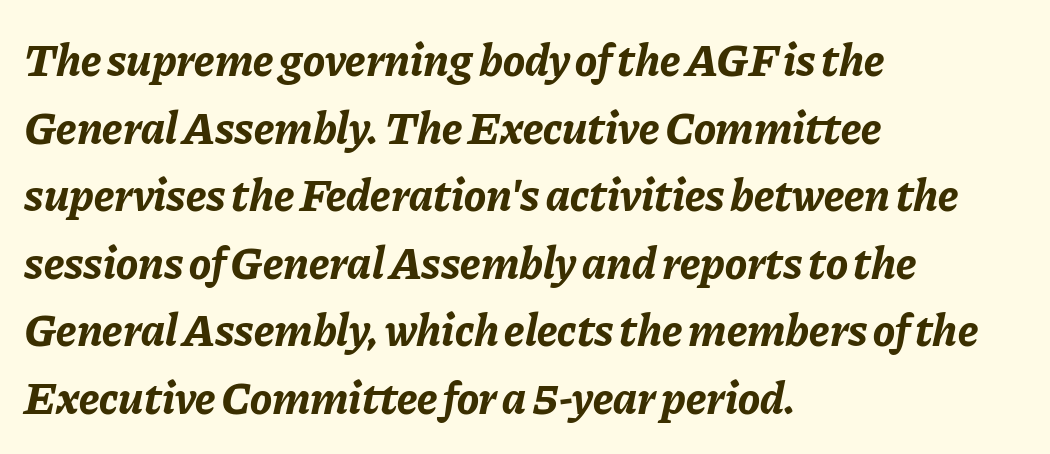
Q: Is the text bold? A: Yes.
Q: Is the text italic (slanted)? A: Yes, it leans right by about 11 degrees.
Q: Is the text underlined? A: No.
Q: How is the paragraph aligned? A: Left-aligned.
Q: Is the spacing between letters normal or unusually wide? A: Normal.
Q: Is the spacing between lines tight, normal or loose? A: Normal.
Q: Width (condensed, normal, or wide)? A: Normal.
Q: Stroke contrast? A: Low.
Q: x-height? A: Medium.
Q: Monospaced? A: No.
